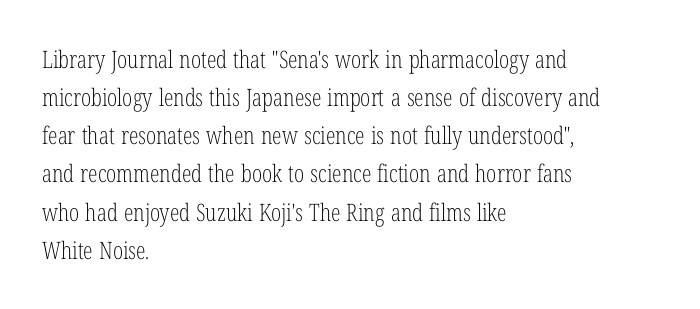
{"italic": "no", "bold": "no", "underline": "no", "align": "left", "line_spacing": "normal", "line_spacing_ratio": 1.59, "letter_spacing": "normal", "letter_spacing_em": 0.0, "glyph_px": 24}
